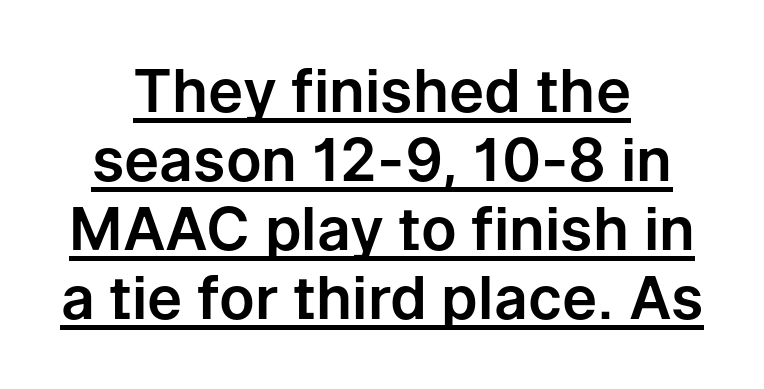
The image shows 59 px sans-serif type, upright; set centered, line spacing 1.17x, normal letter spacing, underlined; low stroke contrast and a medium x-height.
